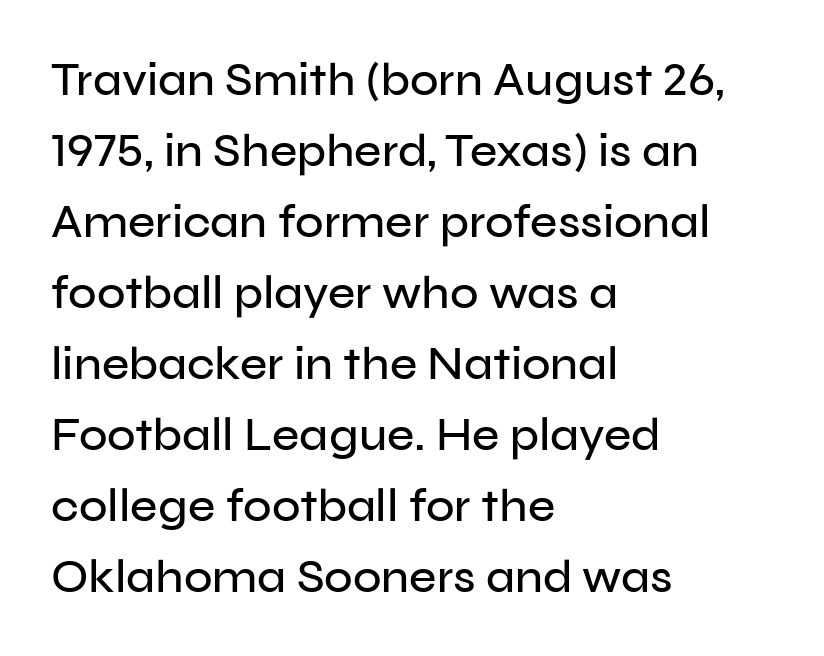
Q: Is the text italic (slanted)? A: No, it is upright.
Q: Is the typeface a serif or a sans-serif typeface? A: Sans-serif.
Q: Is the text underlined? A: No.
Q: How is the paragraph aligned? A: Left-aligned.
Q: Is the spacing between letters normal or unusually wide? A: Normal.
Q: Is the spacing between lines tight, normal or loose? A: Normal.
Q: Width (condensed, normal, or wide)? A: Normal.
Q: Stroke contrast? A: Low.
Q: x-height? A: Medium.
Q: Monospaced? A: No.
